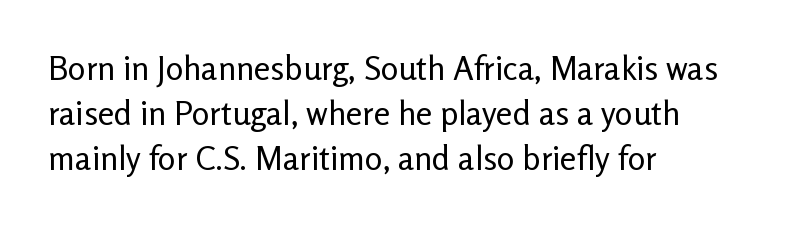
Varying glyph widths throughout — classic text-font behaviour. Underline: absent. The line texture is even and compact thanks to regular tracking. Does the type have serifs? No, each stem ends abruptly. What's the leading like? Ordinary, nothing unusual.
